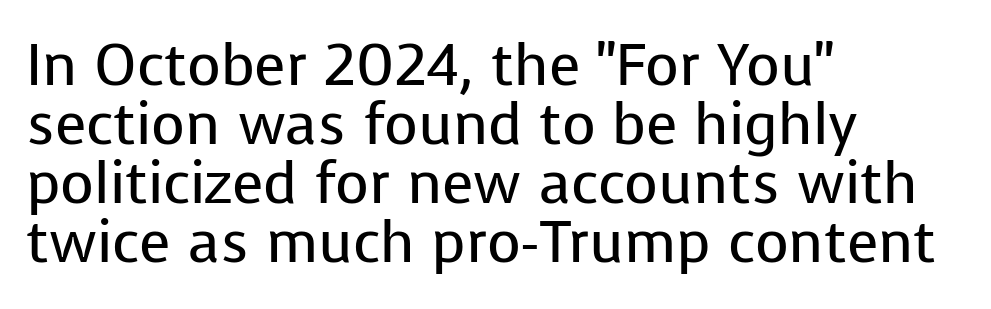
{"serif": "no", "italic": "no", "bold": "no", "weight": "regular", "width": "normal", "stroke_contrast": "low", "x_height": "medium", "monospaced": "no", "underline": "no", "align": "left", "line_spacing": "tight", "line_spacing_ratio": 1.02, "letter_spacing": "normal", "letter_spacing_em": 0.0, "glyph_px": 58}
